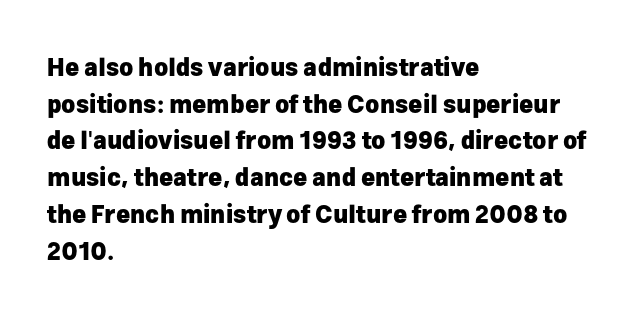
A typesetter would call this zero additional tracking. The letters stand upright; this is a roman face. Regular leading. The passage is arranged the way most books set body copy — flush left. Rule under the text: the space is simply empty. Strokes here are thick enough to call this a true bold.
